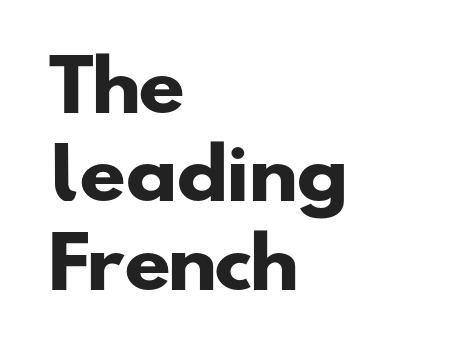
Evenly set lines give the paragraph a standard silhouette. If you drew a ruler down the left edge, every line would touch it. Words appear dense and cohesive because spacing is normal. This sample uses a sans-serif face. Just letters on the line, the space beneath them empty. These lines are rendered in a variable-pitch font.
